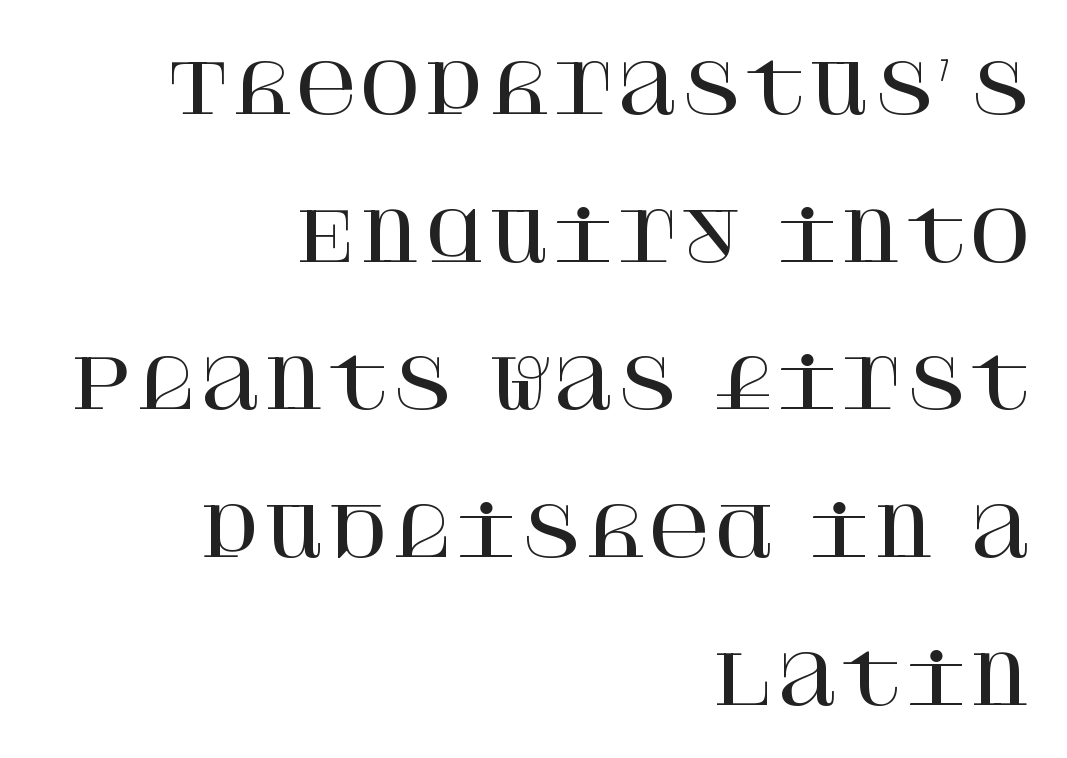
The image shows 69 px serif type, upright; set right-aligned, loose line spacing (2.14x), normal letter spacing, not underlined; high stroke contrast and a large x-height.
